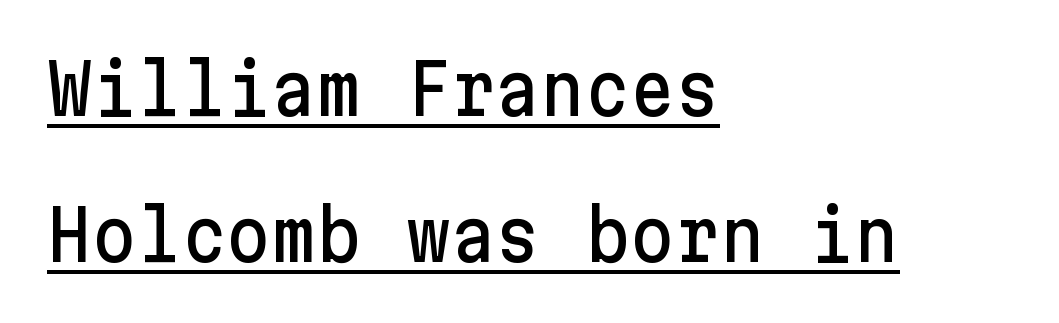
The image shows 69 px sans-serif type, upright; set left-aligned, loose line spacing (2.11x), normal letter spacing, underlined; low stroke contrast and a medium x-height.
